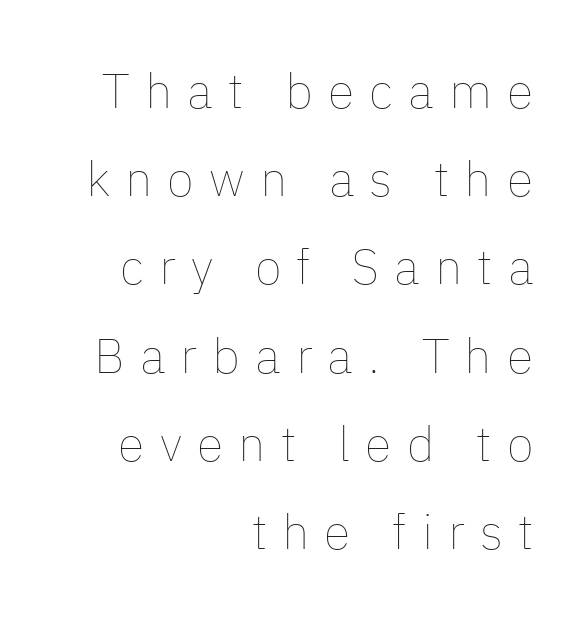
A light-to-regular cut is what we see here. Glyph-to-glyph distance is far greater than everyday printed text. Horizontally, the lines are justified to the trailing edge only. The font's upright variant was chosen for this text. The passage shown is typed in a proportional face where columns would drift.
